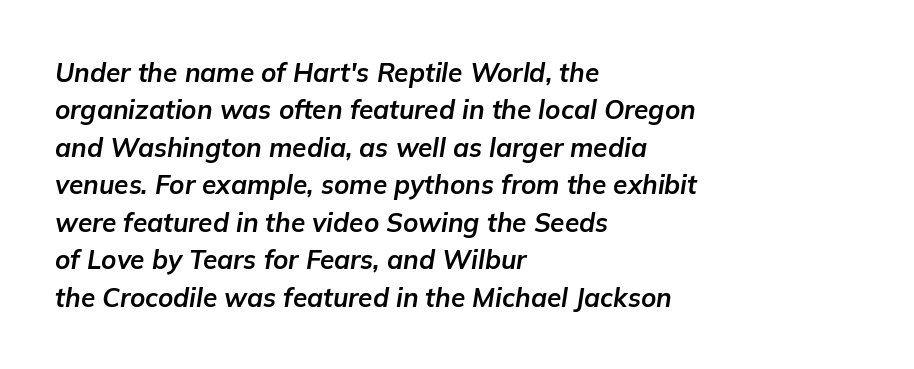
Q: Is the text bold? A: Yes.
Q: Is the text italic (slanted)? A: Yes, it leans right by about 9 degrees.
Q: Is the text underlined? A: No.
Q: How is the paragraph aligned? A: Left-aligned.
Q: Is the spacing between letters normal or unusually wide? A: Normal.
Q: Is the spacing between lines tight, normal or loose? A: Normal.
